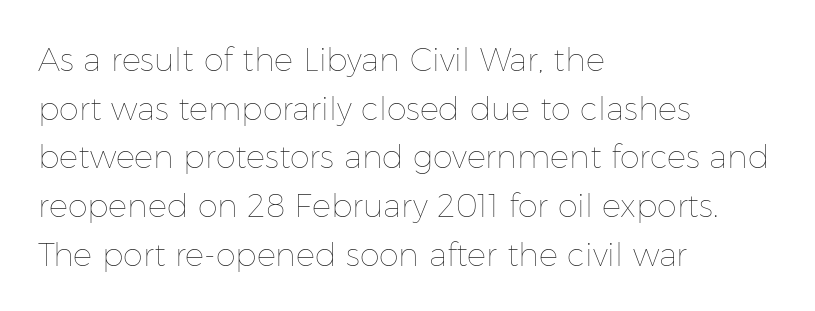
The image shows 32 px thin type, upright; set left-aligned, normal line spacing (1.52x), normal letter spacing, not underlined; low stroke contrast and a medium x-height.
